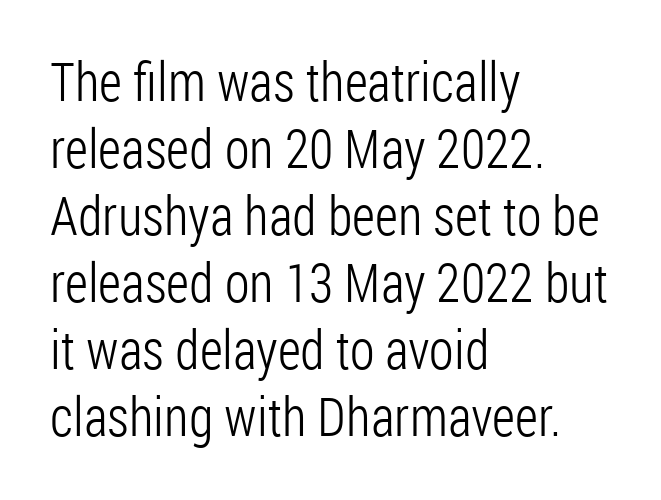
Note: no serifs on the glyphs. A typesetter would call this zero additional tracking. Nope, not italic — everything's standing straight. Descender tails drop into unmarked territory. The lines in this sample share a left origin and differ only in where they stop. Letters have the restrained weight of plain body copy at most.
